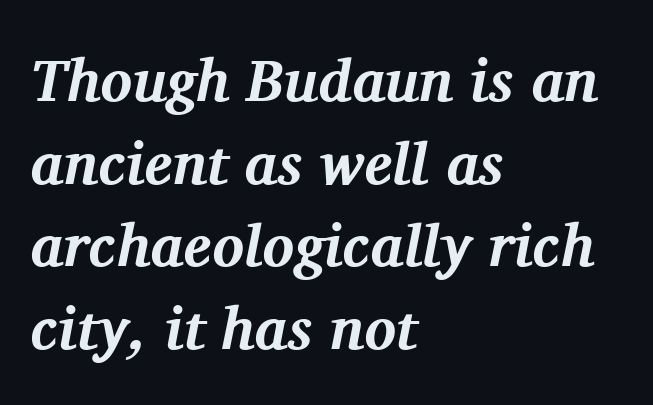
The image shows 59 px bold serif type, italic (leaning right); set left-aligned, normal line spacing (1.4x), normal letter spacing, not underlined; medium stroke contrast and a medium x-height.
